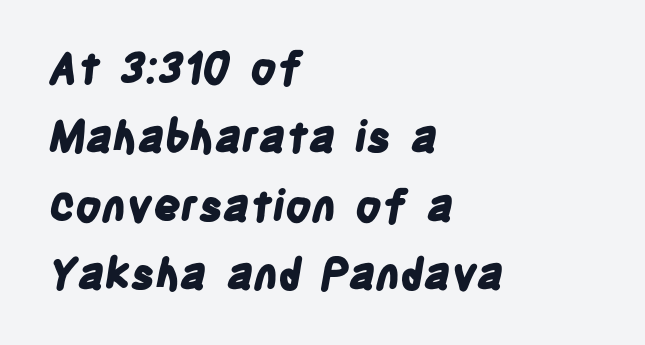
{"serif": "no", "bold": "yes", "weight": "bold", "width": "condensed", "stroke_contrast": "low", "x_height": "large", "monospaced": "no", "underline": "no", "align": "left", "line_spacing": "normal", "line_spacing_ratio": 1.6, "letter_spacing": "normal", "letter_spacing_em": 0.0, "glyph_px": 43}
